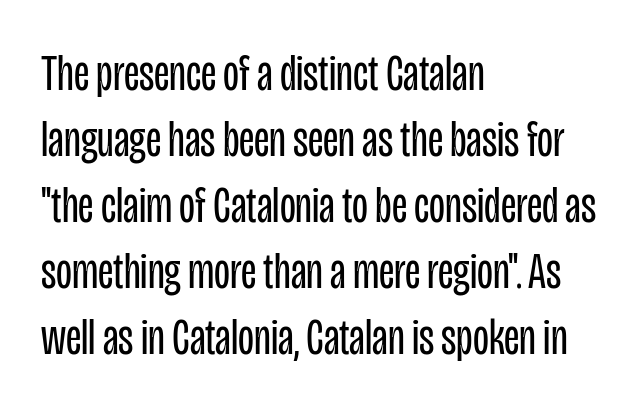
{"serif": "no", "italic": "no", "bold": "no", "weight": "regular", "width": "condensed", "stroke_contrast": "low", "x_height": "large", "monospaced": "no", "underline": "no", "align": "left", "line_spacing": "normal", "line_spacing_ratio": 1.27, "letter_spacing": "normal", "letter_spacing_em": 0.0, "glyph_px": 52}
